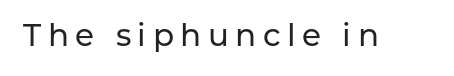
Q: Is the text italic (slanted)? A: No, it is upright.
Q: Is the typeface a serif or a sans-serif typeface? A: Sans-serif.
Q: Is the text underlined? A: No.
Q: Is the spacing between letters normal or unusually wide? A: Unusually wide.
Q: Width (condensed, normal, or wide)? A: Normal.
Q: Stroke contrast? A: Low.
Q: x-height? A: Medium.
Q: Monospaced? A: No.
